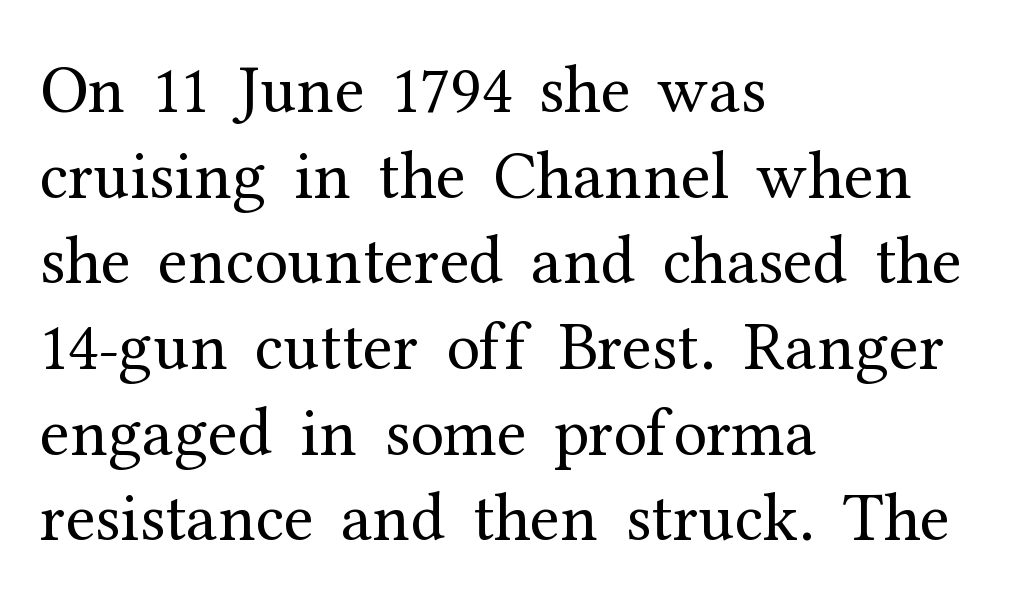
Nothing unusual about the tracking: characters are spaced as the font intends. These lines stack with their left ends in a neat column. The letters stand upright; this is a roman face. Examine the stroke ends and you'll spot serifs.
